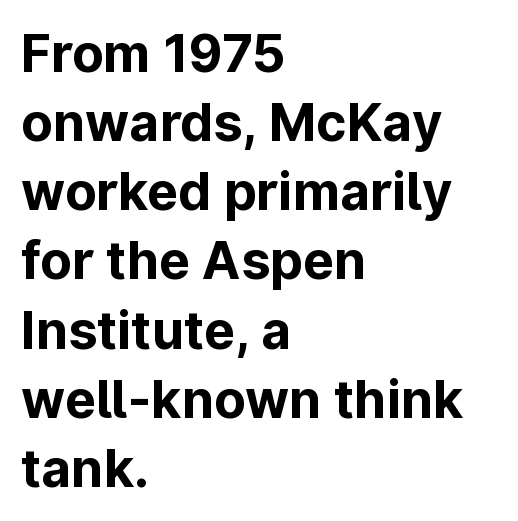
Each word holds together tightly as a unit, with standard inter-letter gaps. Think of a printed novel: that variable character pitch is what you see here. The zone under the glyphs is completely vacant. It's the straight-up-and-down kind of type. Does the copy run flush right? No — it runs flush left. Look at the stroke-to-counter ratio: heavy, a bold.
